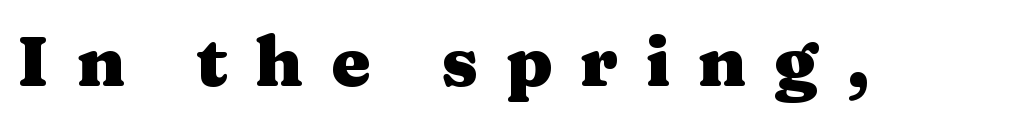
Q: Is the text bold? A: Yes.
Q: Is the text italic (slanted)? A: No, it is upright.
Q: Is the typeface a serif or a sans-serif typeface? A: Serif.
Q: Is the text underlined? A: No.
Q: Is the spacing between letters normal or unusually wide? A: Unusually wide.
Q: Width (condensed, normal, or wide)? A: Wide.
Q: Stroke contrast? A: Medium.
Q: x-height? A: Medium.
Q: Monospaced? A: No.
